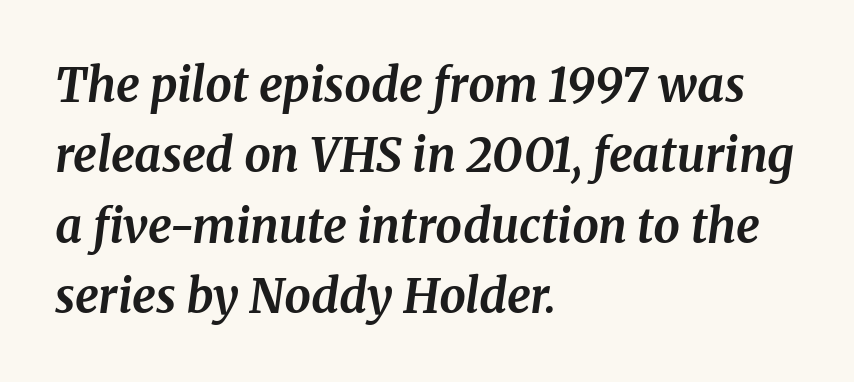
The image shows 47 px bold serif type, italic (leaning right); set left-aligned, normal line spacing (1.5x), normal letter spacing, not underlined; medium stroke contrast and a medium x-height.
